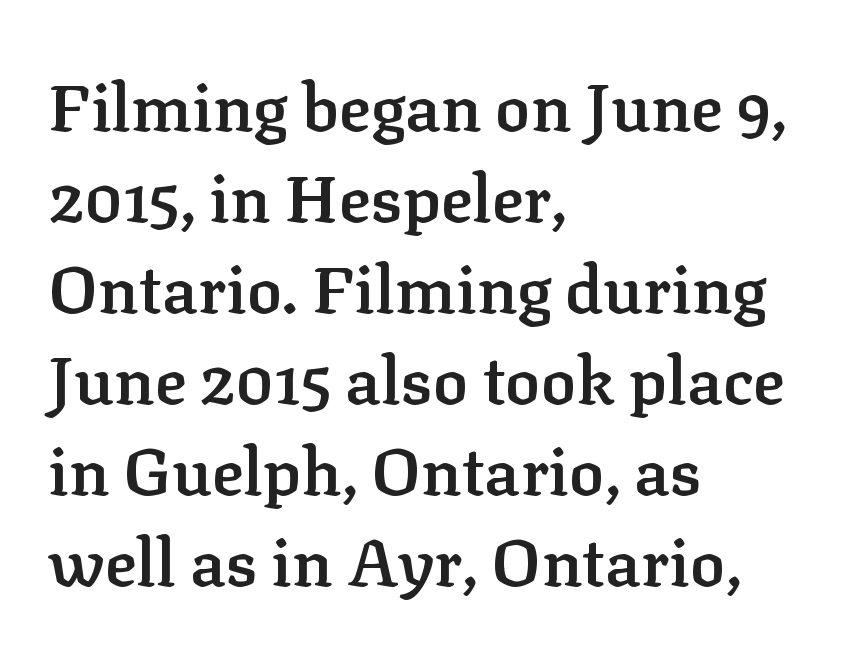
The glyphs are unaccompanied by any horizontal stroke below them. Summary of vertical rhythm: regular, with standard interline spacing. In CSS terms this would be text-align: left. This rendering employs a face with finishing strokes, i.e., a serif.
